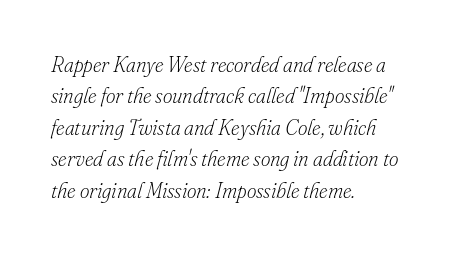
The image shows 21 px text type, italic (leaning right); set left-aligned, normal line spacing (1.5x), normal letter spacing, not underlined.
